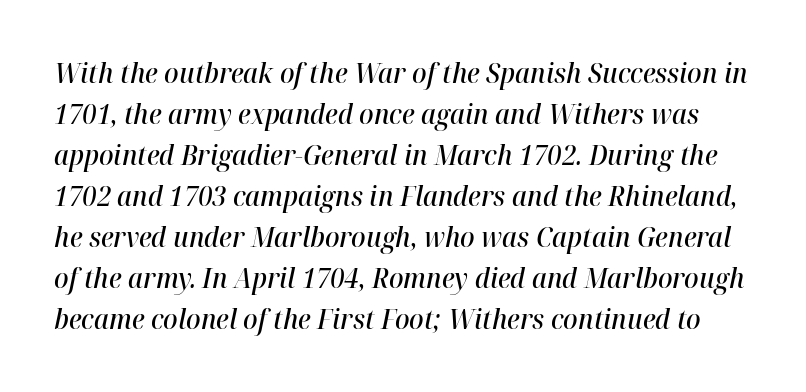
The image shows 27 px text type, italic (leaning right); set normal line spacing (1.52x), normal letter spacing, not underlined.
